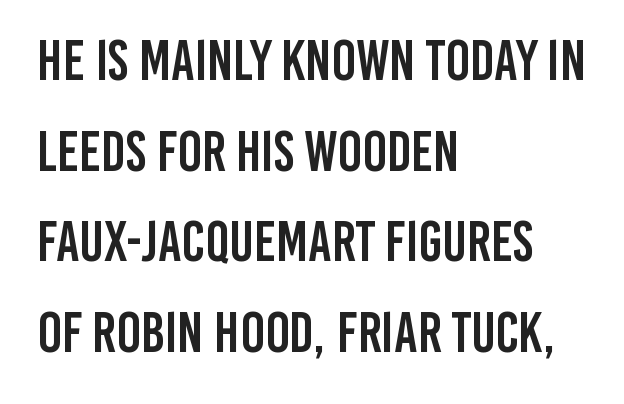
Grotesque or geometric, the face here clearly has no serifs. The designer left line spacing at the default. Beneath every word, the page is bare. The setting favours the left margin, as ordinary paragraphs usually do. Glyph-to-glyph distance matches everyday printed text.
